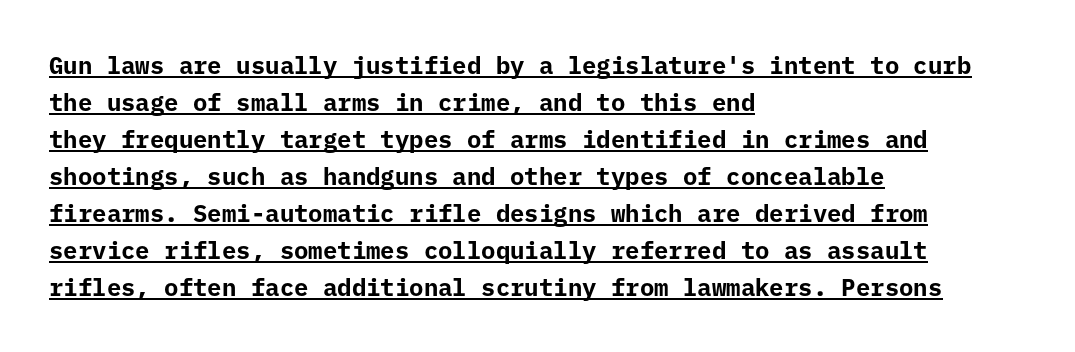
{"italic": "no", "bold": "yes", "underline": "yes", "align": "left", "line_spacing": "normal", "line_spacing_ratio": 1.54, "letter_spacing": "normal", "letter_spacing_em": 0.0, "glyph_px": 24}
